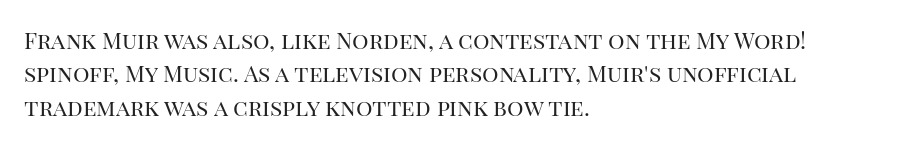
How would I describe the line gaps? Plain and ordinary. Just letters on the line, the space beneath them empty. Alignment: flush left. In terms of posture, this sample is upright.
